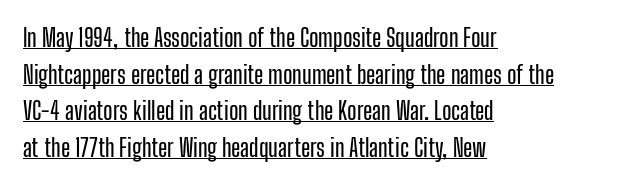
The image shows 24 px text type, upright; set left-aligned, normal line spacing (1.53x), normal letter spacing, underlined.
